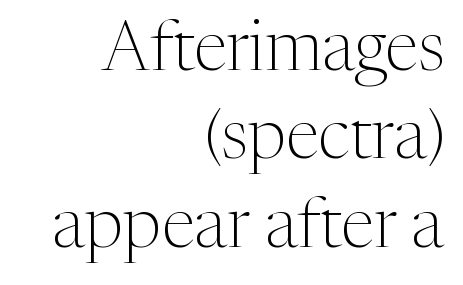
The image shows 69 px light serif type, upright; set right-aligned, normal line spacing (1.28x), normal letter spacing, not underlined; medium stroke contrast and a medium x-height.
